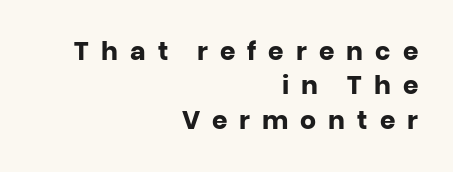
Each new line begins a customary step beneath the previous one. Tracking value appears strongly positive — letters spread wide. The paragraph shown leans on its right margin. Decoration check: the copy has no underline. It's the straight-up-and-down kind of type. Look at the stroke-to-counter ratio: heavy, a bold.
